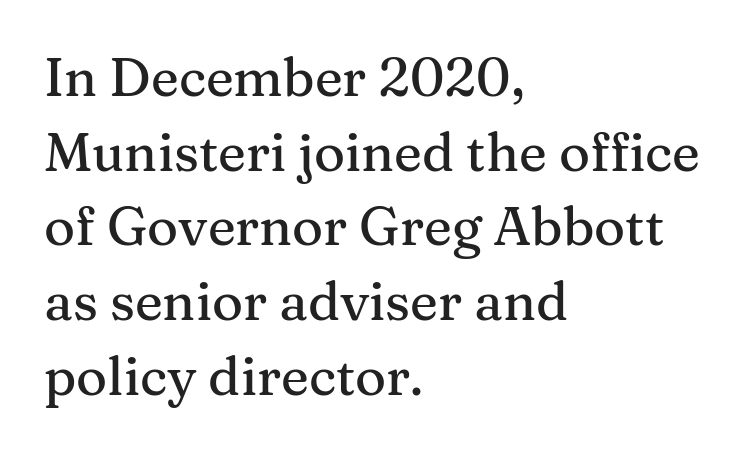
The rendering uses natural spacing where letterforms have individual widths. The zone under the glyphs is completely vacant. Designer's note — italics off, roman on. Typeset ragged right — the left edge is the straight one. What kind of face is this? One with serifs.
